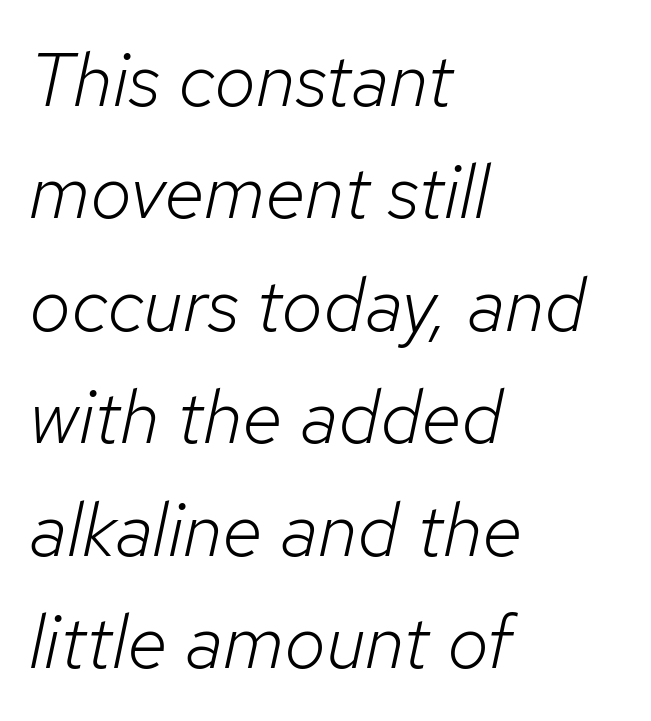
Q: Is the text bold? A: No.
Q: Is the text italic (slanted)? A: Yes, it leans right by about 12 degrees.
Q: Is the text underlined? A: No.
Q: How is the paragraph aligned? A: Left-aligned.
Q: Is the spacing between letters normal or unusually wide? A: Normal.
Q: Is the spacing between lines tight, normal or loose? A: Normal.
Q: Width (condensed, normal, or wide)? A: Normal.
Q: Stroke contrast? A: Low.
Q: x-height? A: Medium.
Q: Monospaced? A: No.
